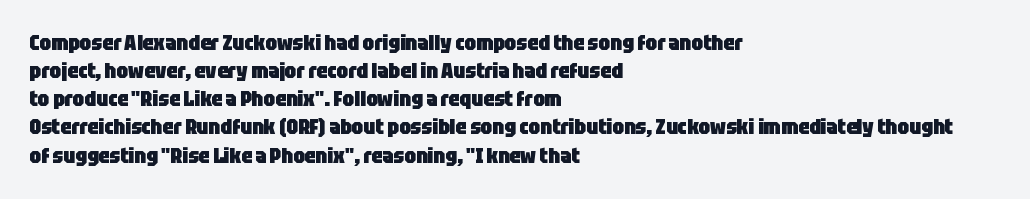
{"italic": "no", "bold": "yes", "underline": "no", "align": "left", "line_spacing": "normal", "line_spacing_ratio": 1.34, "letter_spacing": "normal", "letter_spacing_em": 0.0, "glyph_px": 21}
